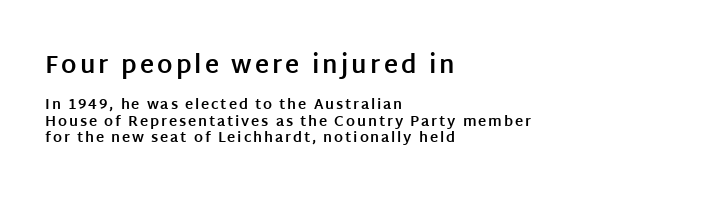
Q: Is the text bold? A: Yes.
Q: Is the text italic (slanted)? A: No, it is upright.
Q: Is the text underlined? A: No.
Q: How is the paragraph aligned? A: Left-aligned.
Q: Which block of text is set in a larger size, the first (top) or the second (bottom)? A: The first (top) one.
